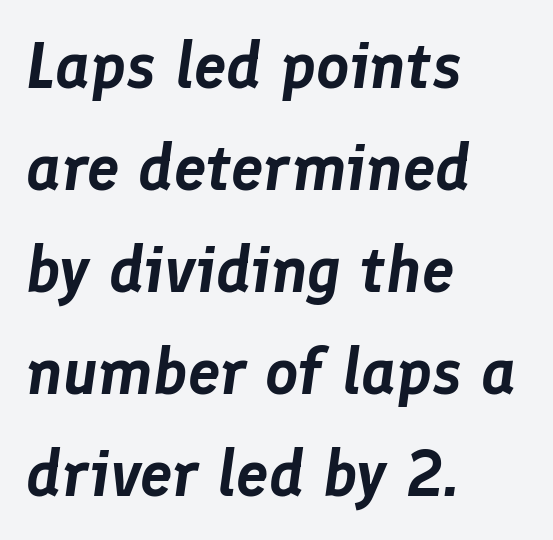
Q: Is the text italic (slanted)? A: Yes, it leans right by about 8 degrees.
Q: Is the text underlined? A: No.
Q: How is the paragraph aligned? A: Left-aligned.
Q: Is the spacing between letters normal or unusually wide? A: Normal.
Q: Is the spacing between lines tight, normal or loose? A: Normal.
Q: Width (condensed, normal, or wide)? A: Normal.
Q: Stroke contrast? A: Low.
Q: x-height? A: Medium.
Q: Monospaced? A: No.
